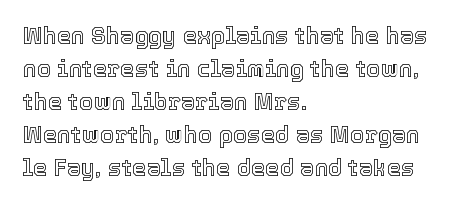
Plain, unruled lines of type. Letter spacing: default. Quick note: interline space is typical. Does the lettering tilt? It doesn't — this is upright. One-word summary of the alignment: left.
